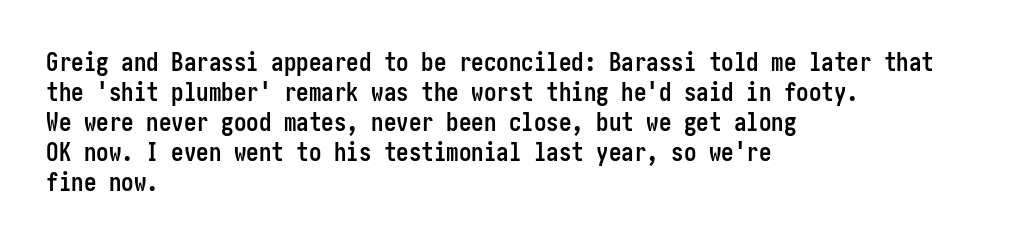
{"italic": "no", "bold": "yes", "underline": "no", "align": "left", "line_spacing_ratio": 1.2, "letter_spacing": "normal", "letter_spacing_em": 0.0, "glyph_px": 25}
